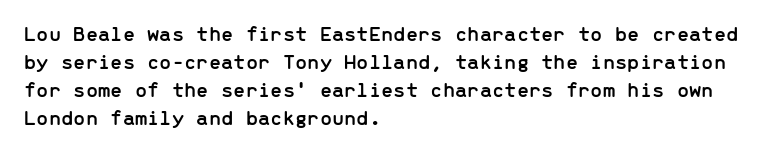
{"italic": "no", "underline": "no", "align": "left", "line_spacing": "normal", "line_spacing_ratio": 1.27, "letter_spacing": "normal", "letter_spacing_em": 0.0, "glyph_px": 22}
